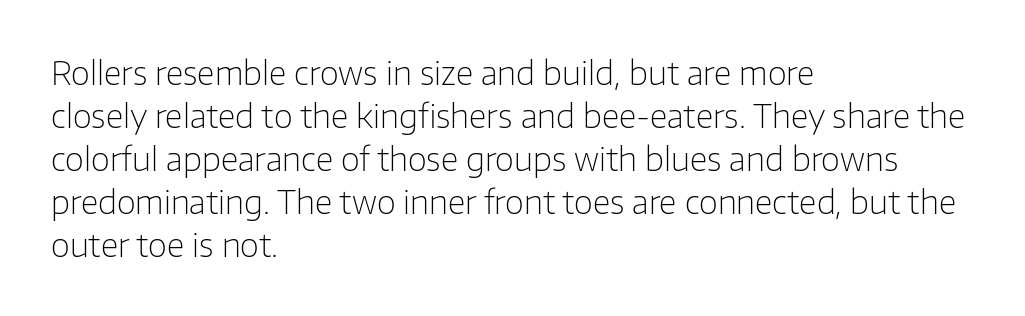
Quick note: not italic, upright. The passage shown stacks its lines at a standard gap. A classic flush-left, rag-right setting is used for this passage. Caption: standard tracking, unaltered. The typeface chosen for these lines omits serifs. Weight: not bold — regular or lighter.
